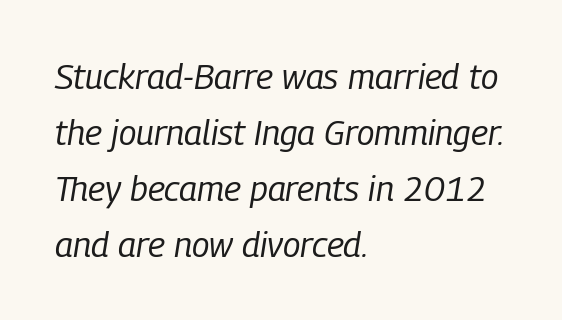
Q: Is the text bold? A: No.
Q: Is the text italic (slanted)? A: Yes, it leans right by about 9 degrees.
Q: Is the text underlined? A: No.
Q: How is the paragraph aligned? A: Left-aligned.
Q: Is the spacing between letters normal or unusually wide? A: Normal.
Q: Is the spacing between lines tight, normal or loose? A: Normal.
Q: Width (condensed, normal, or wide)? A: Condensed.
Q: Stroke contrast? A: Low.
Q: x-height? A: Medium.
Q: Monospaced? A: No.
